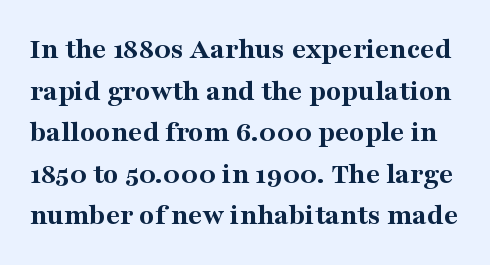
Ascenders rise straight up at ninety degrees. Weight: bold. Caption: standard tracking, unaltered. Think of a printed novel: that variable character pitch is what you see here. This rendering features lettering with no underline. Line spacing here is normal.
